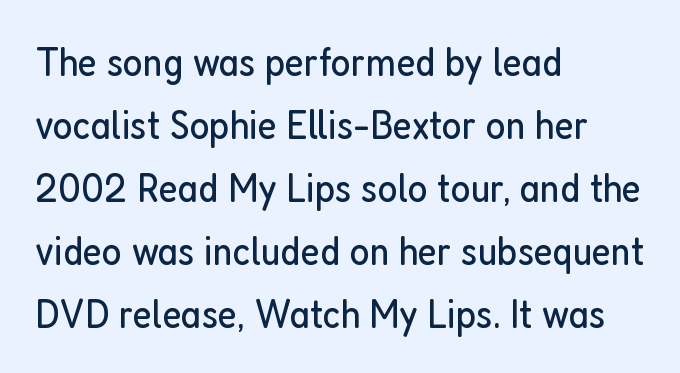
Q: Is the text bold? A: No.
Q: Is the text italic (slanted)? A: No, it is upright.
Q: Is the typeface a serif or a sans-serif typeface? A: Sans-serif.
Q: Is the text underlined? A: No.
Q: How is the paragraph aligned? A: Left-aligned.
Q: Is the spacing between letters normal or unusually wide? A: Normal.
Q: Is the spacing between lines tight, normal or loose? A: Normal.
Q: Width (condensed, normal, or wide)? A: Condensed.
Q: Stroke contrast? A: Low.
Q: x-height? A: Medium.
Q: Monospaced? A: No.
